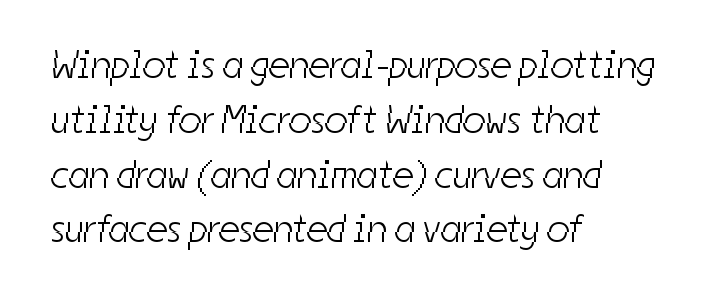
The image shows 40 px light, condensed sans-serif type; set left-aligned, normal line spacing (1.37x), normal letter spacing, not underlined; low stroke contrast and a medium x-height.
